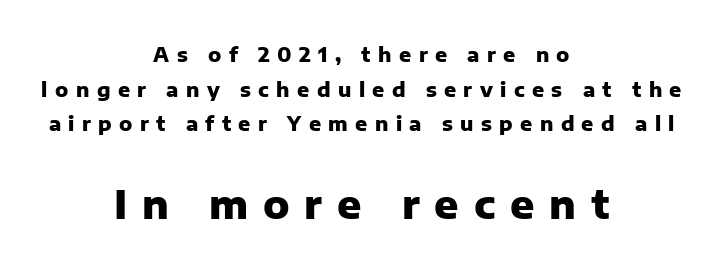
Q: Is the text bold? A: Yes.
Q: Is the text italic (slanted)? A: No, it is upright.
Q: Is the typeface a serif or a sans-serif typeface? A: Sans-serif.
Q: Is the text underlined? A: No.
Q: How is the paragraph aligned? A: Centered.
Q: Is the spacing between letters normal or unusually wide? A: Unusually wide.
Q: Which block of text is set in a larger size, the first (top) or the second (bottom)? A: The second (bottom) one.
Q: Width (condensed, normal, or wide)? A: Normal.
Q: Stroke contrast? A: Low.
Q: x-height? A: Medium.
Q: Monospaced? A: No.
